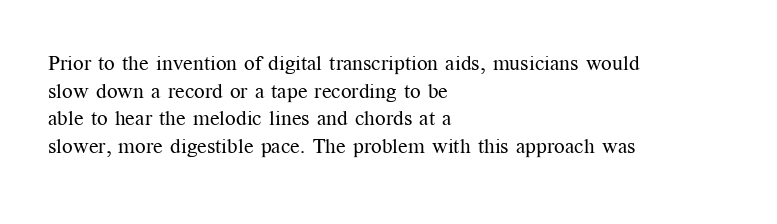
Every stem runs plumb, perpendicular to the baseline. Leftover space on each line is placed entirely after the last word. Check the space under the baseline: it is left empty. This reads as an unemphasized weight, regular at the heaviest. Caption: standard tracking, unaltered.
